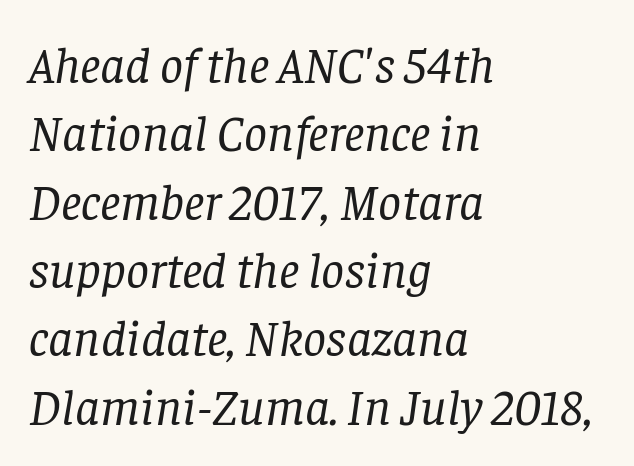
{"serif": "yes", "italic": "yes", "lean": "right", "slant_degrees": 8, "bold": "no", "weight": "regular", "width": "normal", "stroke_contrast": "low", "x_height": "large", "monospaced": "no", "underline": "no", "align": "left", "line_spacing": "normal", "line_spacing_ratio": 1.34, "letter_spacing": "normal", "letter_spacing_em": 0.0, "glyph_px": 51}
